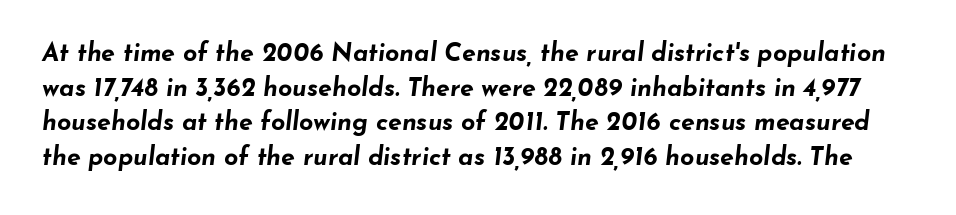
The image shows 25 px bold type, italic (leaning right); set normal line spacing (1.39x), normal letter spacing, not underlined.
